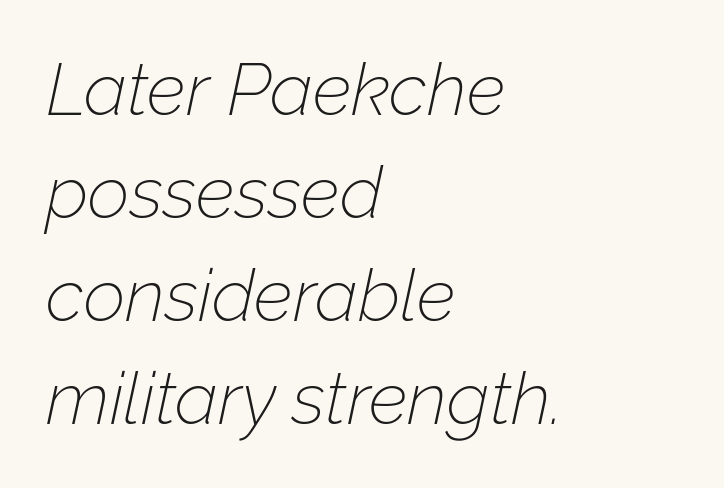
Horizontally, the lines are justified to the leading edge only. Each letter keeps its own natural width here, so spacing adapts to shape. The baseline area is clear. The letters look calm and open, with moderate or lighter stems. You can tell it's italic because the verticals aren't actually vertical.
